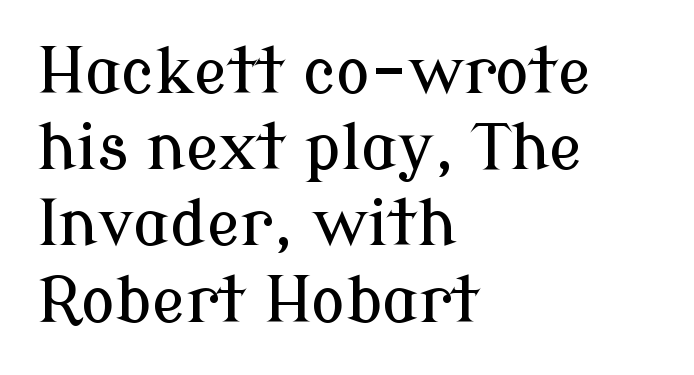
Q: Is the text italic (slanted)? A: No, it is upright.
Q: Is the typeface a serif or a sans-serif typeface? A: Serif.
Q: Is the text underlined? A: No.
Q: How is the paragraph aligned? A: Left-aligned.
Q: Is the spacing between letters normal or unusually wide? A: Normal.
Q: Width (condensed, normal, or wide)? A: Normal.
Q: Stroke contrast? A: Low.
Q: x-height? A: Medium.
Q: Monospaced? A: No.
